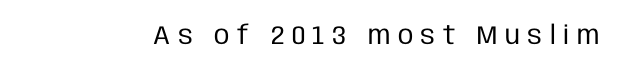
Italic: no, the glyphs are upright roman. No chunkiness to these letters — they're not bold. The area under the type is left untouched. Tracking here is generous; glyphs stand well apart from one another.
